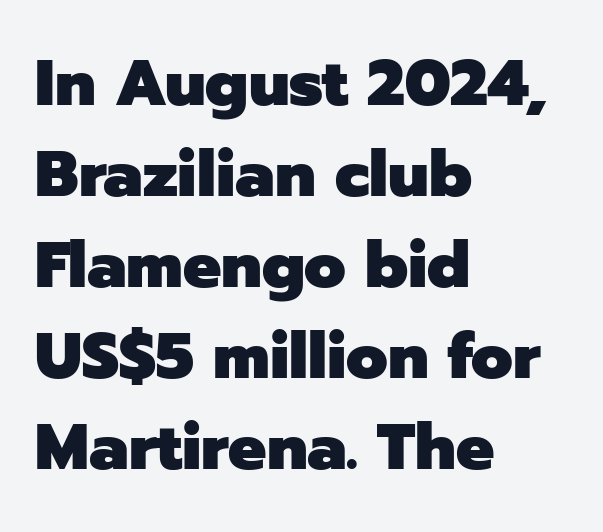
Vertical strokes here are truly vertical. These lines keep a tight, regular rhythm from letter to letter. Character widths vary here, with narrow letters taking less room than wide ones. How heavy is the stroke? Heavy — this is a bold.
